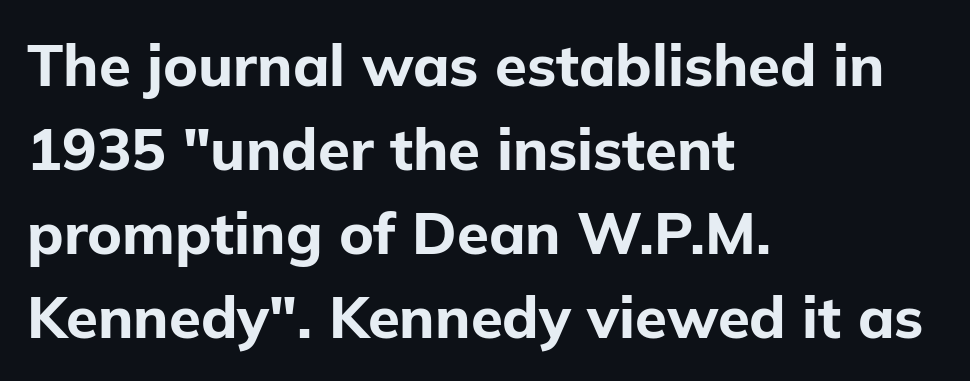
The image shows 58 px bold sans-serif type, upright; set left-aligned, normal line spacing (1.45x), normal letter spacing, not underlined; low stroke contrast and a medium x-height.
